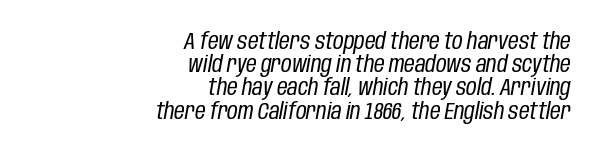
{"italic": "yes", "lean": "right", "slant_degrees": 10, "bold": "no", "underline": "no", "align": "right", "line_spacing": "tight", "line_spacing_ratio": 1.01, "letter_spacing": "normal", "letter_spacing_em": 0.0, "glyph_px": 23}
